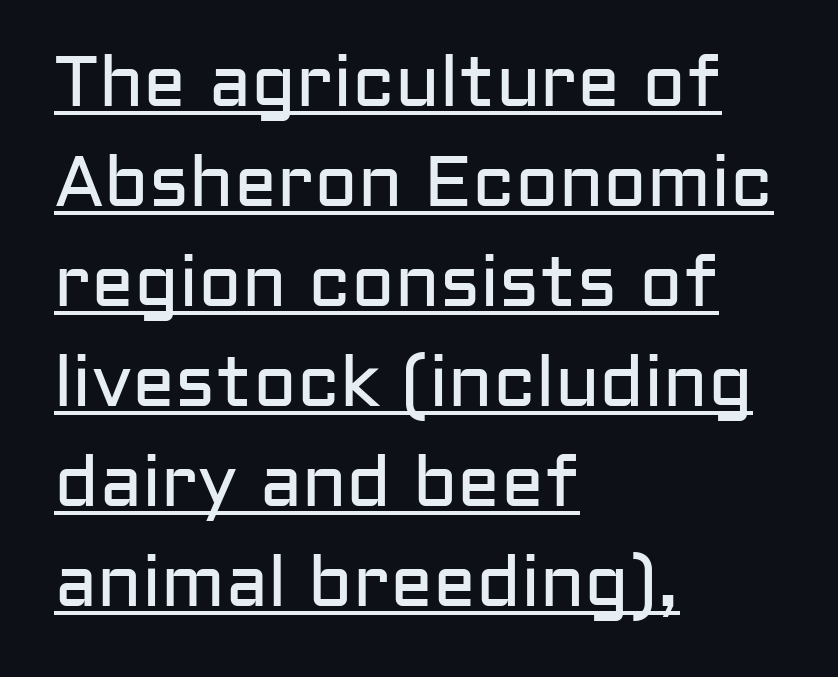
Q: Is the text bold? A: No.
Q: Is the text italic (slanted)? A: No, it is upright.
Q: Is the typeface a serif or a sans-serif typeface? A: Sans-serif.
Q: Is the text underlined? A: Yes.
Q: How is the paragraph aligned? A: Left-aligned.
Q: Is the spacing between letters normal or unusually wide? A: Normal.
Q: Is the spacing between lines tight, normal or loose? A: Normal.
Q: Width (condensed, normal, or wide)? A: Normal.
Q: Stroke contrast? A: Low.
Q: x-height? A: Medium.
Q: Monospaced? A: No.
